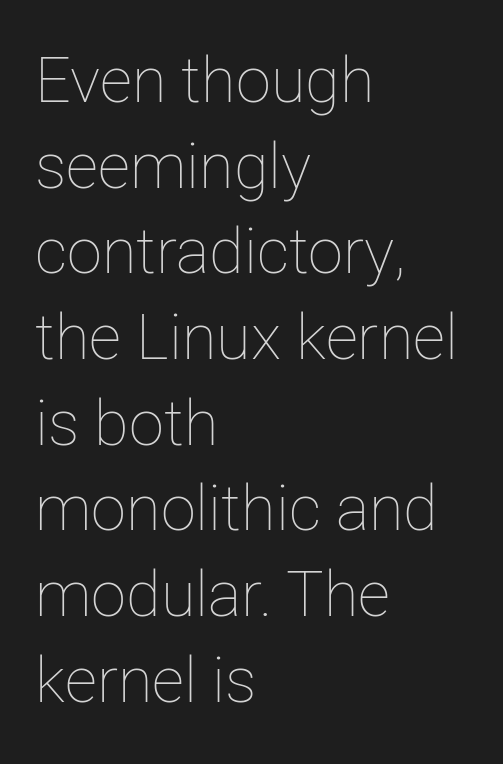
{"italic": "no", "bold": "no", "weight": "thin", "width": "normal", "stroke_contrast": "low", "x_height": "medium", "monospaced": "no", "underline": "no", "align": "left", "line_spacing": "normal", "line_spacing_ratio": 1.36, "letter_spacing": "normal", "letter_spacing_em": 0.0, "glyph_px": 63}
